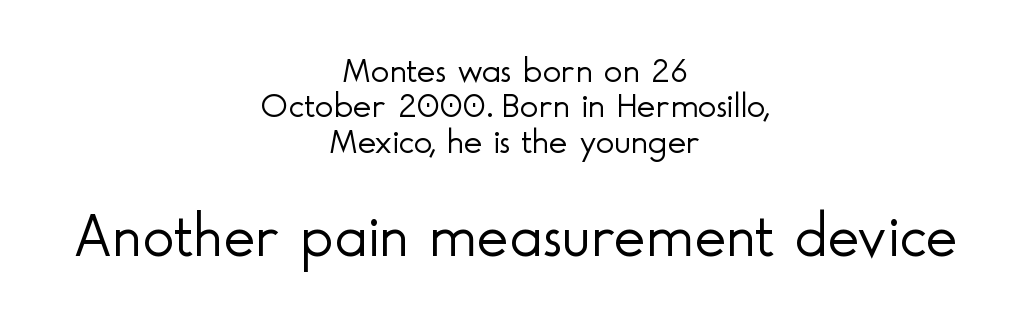
Q: Is the text bold? A: No.
Q: Is the text italic (slanted)? A: No, it is upright.
Q: Is the typeface a serif or a sans-serif typeface? A: Sans-serif.
Q: Is the text underlined? A: No.
Q: How is the paragraph aligned? A: Centered.
Q: Is the spacing between letters normal or unusually wide? A: Normal.
Q: Is the spacing between lines tight, normal or loose? A: Tight.
Q: Which block of text is set in a larger size, the first (top) or the second (bottom)? A: The second (bottom) one.
Q: Width (condensed, normal, or wide)? A: Normal.
Q: x-height? A: Small.
Q: Monospaced? A: No.
